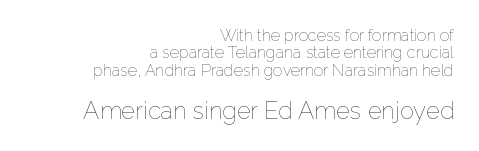
{"italic": "no", "bold": "no", "underline": "no", "align": "right", "line_spacing": "tight", "line_spacing_ratio": 1.08, "letter_spacing": "normal", "letter_spacing_em": 0.0, "larger_block": "second", "size_ratio": 1.5, "glyph_px": 24}
